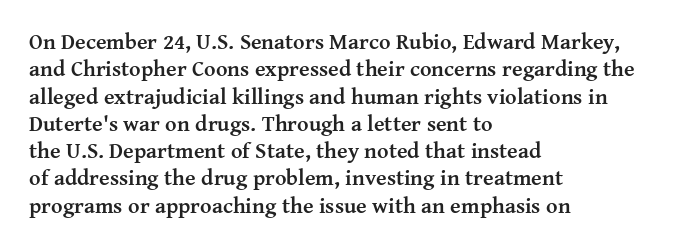
Q: Is the text bold? A: Yes.
Q: Is the text italic (slanted)? A: No, it is upright.
Q: Is the text underlined? A: No.
Q: How is the paragraph aligned? A: Left-aligned.
Q: Is the spacing between letters normal or unusually wide? A: Normal.
